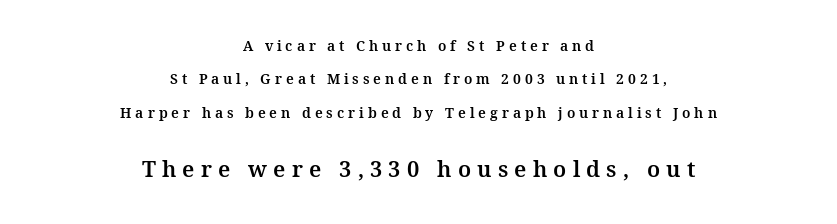
The image shows 22 px text type, upright; set centered, loose line spacing (2.38x), unusually wide letter spacing (+0.28 em), not underlined; the second (bottom) block is 1.57x larger.
